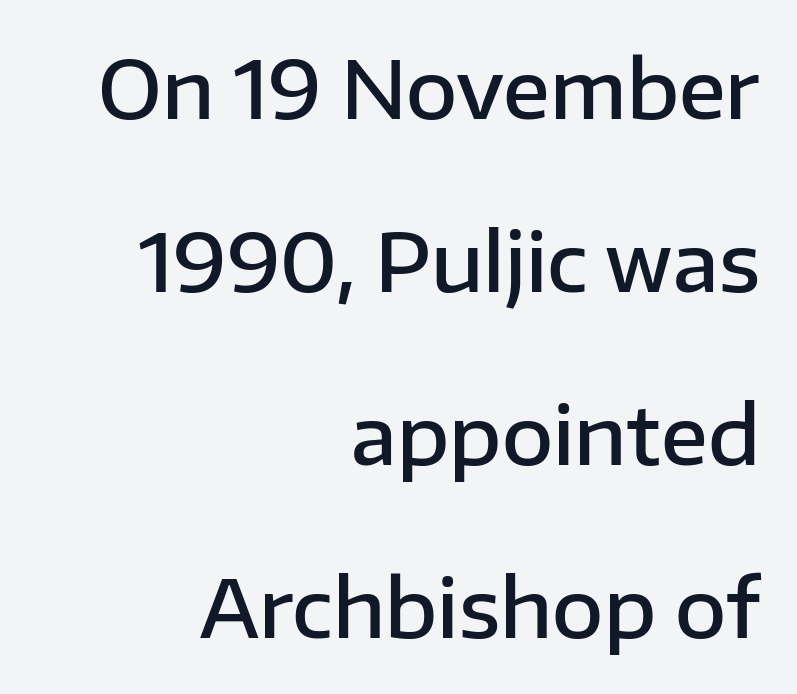
Q: Is the text bold? A: Semi-bold.
Q: Is the text italic (slanted)? A: No, it is upright.
Q: Is the typeface a serif or a sans-serif typeface? A: Sans-serif.
Q: Is the text underlined? A: No.
Q: How is the paragraph aligned? A: Right-aligned.
Q: Is the spacing between letters normal or unusually wide? A: Normal.
Q: Is the spacing between lines tight, normal or loose? A: Loose.
Q: Width (condensed, normal, or wide)? A: Normal.
Q: Stroke contrast? A: Low.
Q: x-height? A: Medium.
Q: Monospaced? A: No.
